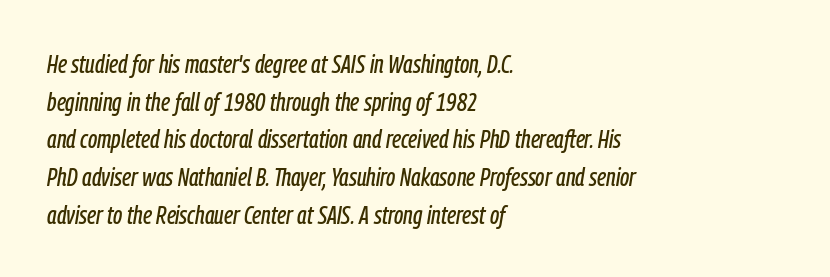
{"italic": "yes", "lean": "right", "slant_degrees": 9, "underline": "no", "align": "left", "line_spacing": "normal", "line_spacing_ratio": 1.45, "letter_spacing": "normal", "letter_spacing_em": 0.0, "glyph_px": 26}
